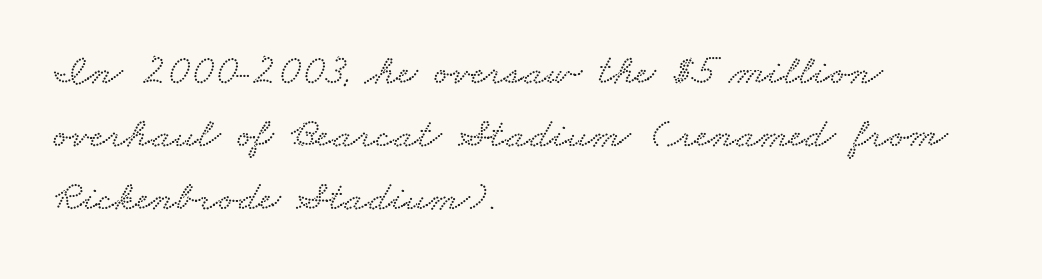
The image shows 43 px wide type; set left-aligned, normal line spacing (1.47x), normal letter spacing, not underlined; low stroke contrast and a small x-height.
